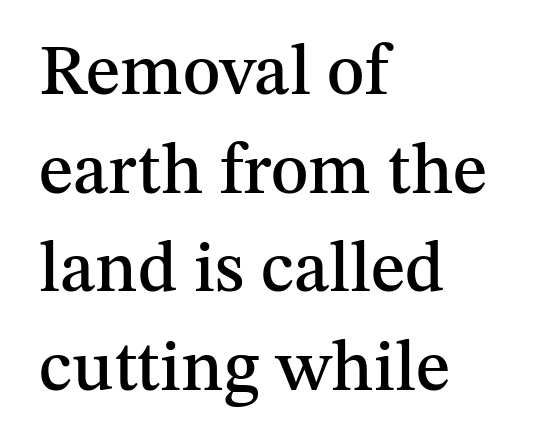
Does the type have serifs? Yes, each stem ends in a small foot. Alignment: flush left. Italic? Not at all — the glyphs are vertical. Summary of vertical rhythm: regular, with standard interline spacing. The passage shown has conventional tracking throughout.
